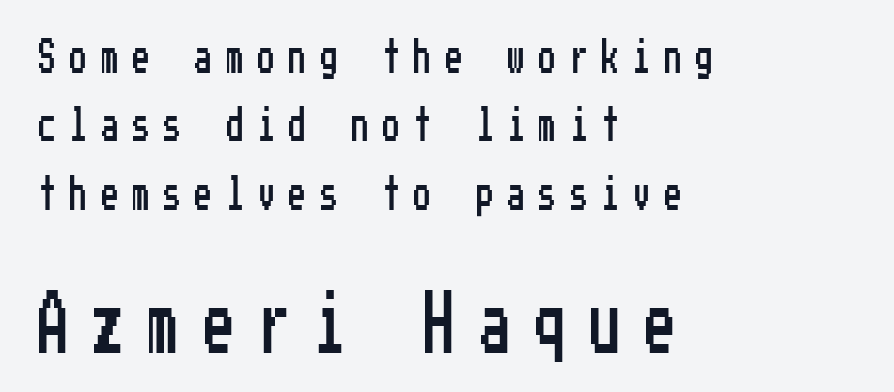
Q: Is the text italic (slanted)? A: No, it is upright.
Q: Is the typeface a serif or a sans-serif typeface? A: Sans-serif.
Q: Is the text underlined? A: No.
Q: How is the paragraph aligned? A: Left-aligned.
Q: Is the spacing between letters normal or unusually wide? A: Unusually wide.
Q: Is the spacing between lines tight, normal or loose? A: Loose.
Q: Which block of text is set in a larger size, the first (top) or the second (bottom)? A: The second (bottom) one.
Q: Width (condensed, normal, or wide)? A: Condensed.
Q: Stroke contrast? A: Low.
Q: x-height? A: Medium.
